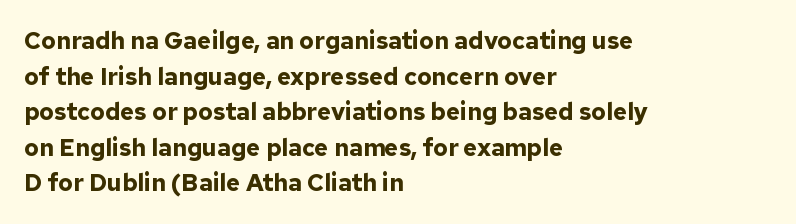
{"italic": "no", "bold": "yes", "underline": "no", "align": "left", "line_spacing": "normal", "line_spacing_ratio": 1.48, "letter_spacing": "normal", "letter_spacing_em": 0.0, "glyph_px": 24}
